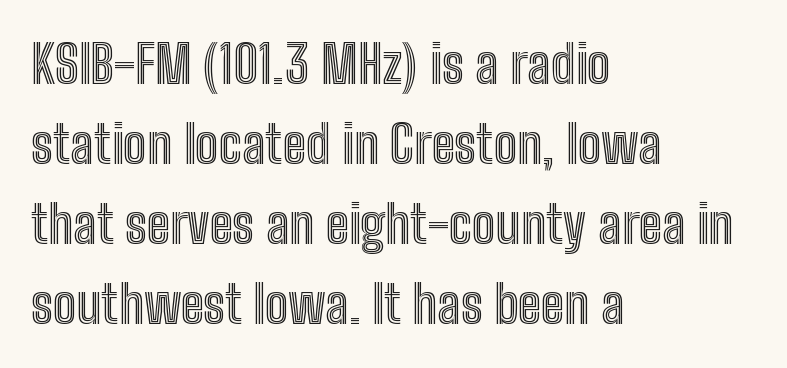
{"italic": "no", "width": "condensed", "x_height": "medium", "monospaced": "no", "underline": "no", "align": "left", "line_spacing": "normal", "line_spacing_ratio": 1.51, "letter_spacing": "normal", "letter_spacing_em": 0.0, "glyph_px": 53}
